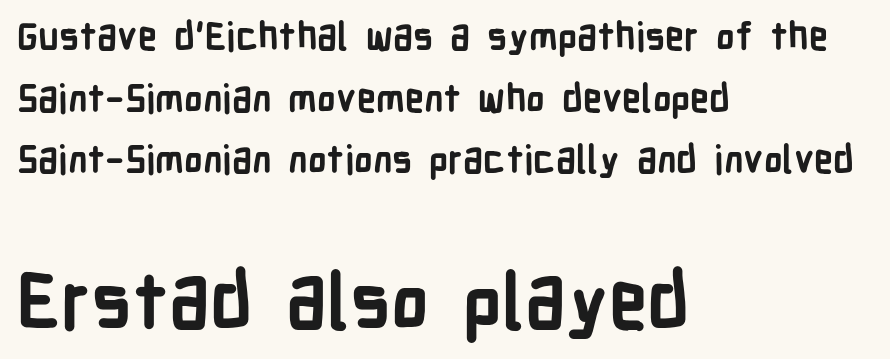
Baseline-to-baseline distance is the conventional proportion of letter height. The space directly below the letters is spotless. Line beginnings align vertically; line endings do not. Typesetter's note: full bold, strokes at maximum text heaviness. The letters carry no serifs — their stems end cleanly without finishing strokes. You could not count columns in this text — the font is proportionally spaced.
